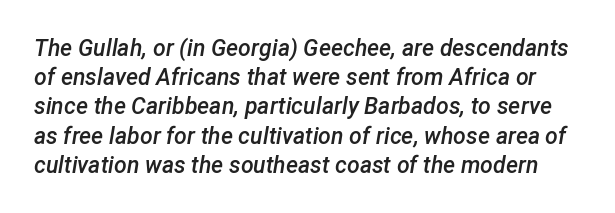
Q: Is the text bold? A: Semi-bold.
Q: Is the text italic (slanted)? A: Yes, it leans right by about 12 degrees.
Q: Is the text underlined? A: No.
Q: Is the spacing between letters normal or unusually wide? A: Normal.
Q: Is the spacing between lines tight, normal or loose? A: Normal.
